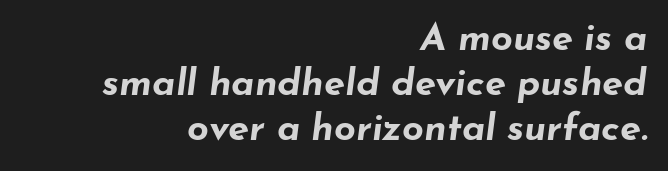
Inter-character spacing is left at the font's built-in metrics. Does the lettering tilt? It does — this is italic. Bold? Absolutely — the strokes are thick and heavy. The face used here is proportionally spaced, like ordinary book or web type.
